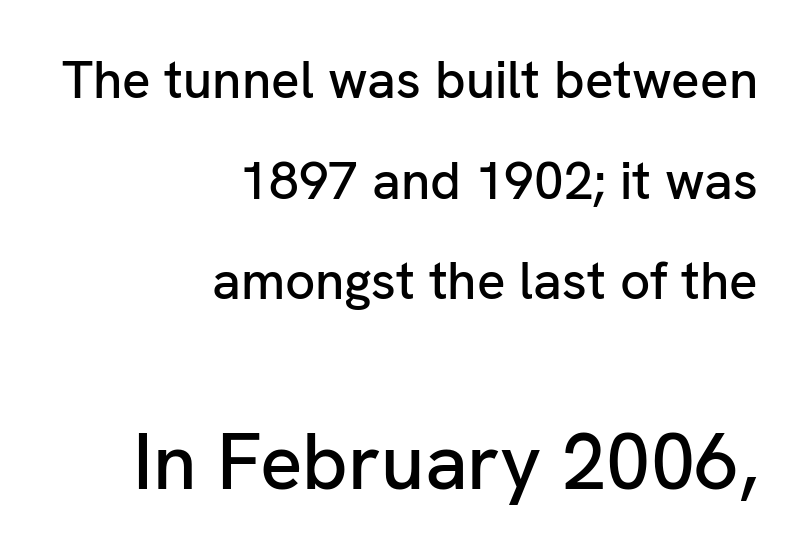
The image shows 79 px sans-serif type, upright; set right-aligned, loose line spacing (1.9x), normal letter spacing, not underlined; the second (bottom) block is 1.49x larger; low stroke contrast and a medium x-height.
